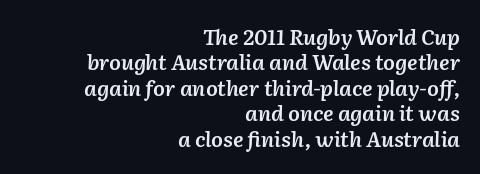
Q: Is the text bold? A: Semi-bold.
Q: Is the text italic (slanted)? A: Yes, it leans right by about 2 degrees.
Q: Is the text underlined? A: No.
Q: How is the paragraph aligned? A: Right-aligned.
Q: Is the spacing between letters normal or unusually wide? A: Normal.
